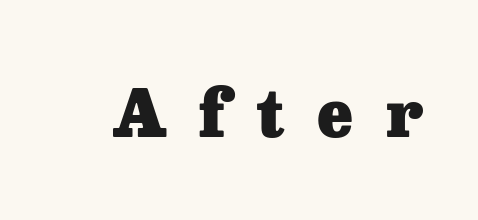
Unmarked baselines from the first word to the last. Looks like regular typesetting: each glyph gets only the width it needs. The letters stand upright; this is a roman face. Its strokes are broad and dark, the hallmark of bold type. Short note: letters widely spaced.
